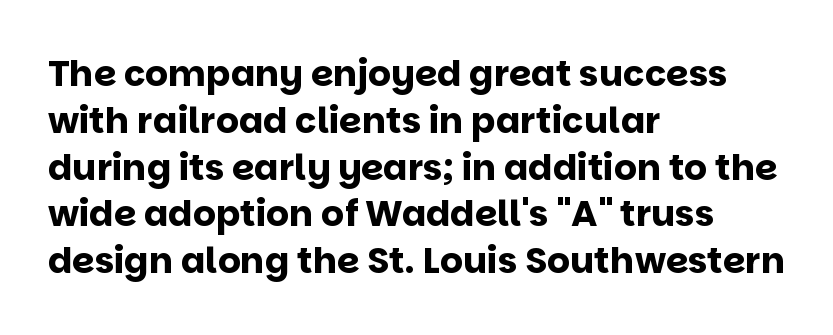
{"serif": "no", "italic": "no", "bold": "yes", "weight": "bold", "width": "normal", "stroke_contrast": "low", "x_height": "large", "monospaced": "no", "underline": "no", "align": "left", "line_spacing": "normal", "line_spacing_ratio": 1.3, "letter_spacing": "normal", "letter_spacing_em": 0.0, "glyph_px": 36}
